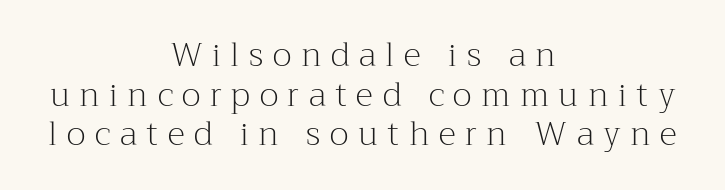
The image shows 33 px light serif type, upright; set centered, line spacing 1.2x, unusually wide letter spacing (+0.29 em), not underlined; medium stroke contrast and a medium x-height.
